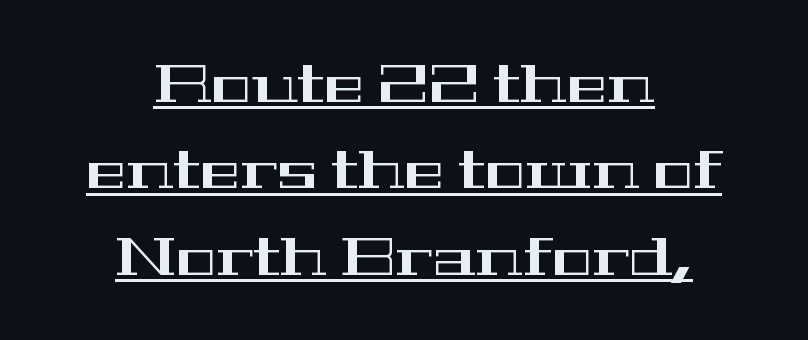
The image shows 54 px wide serif type, upright; set centered, normal line spacing (1.6x), normal letter spacing, underlined; high stroke contrast and a medium x-height.
